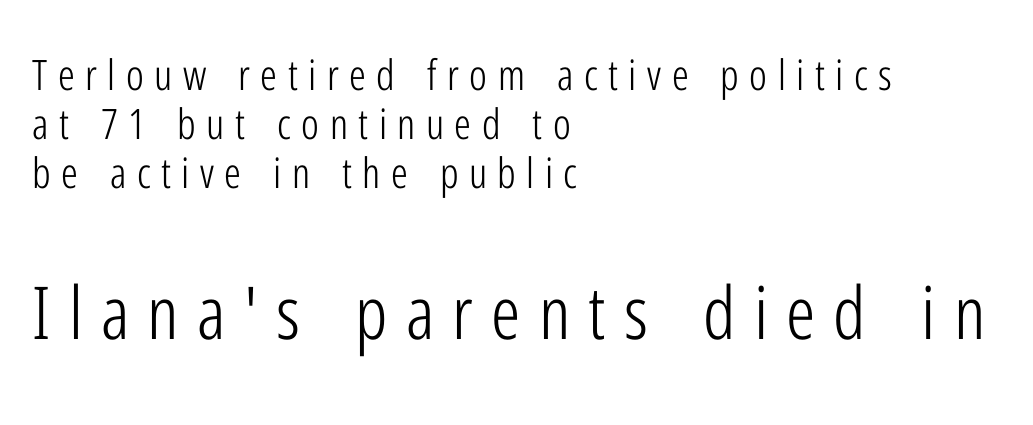
The image shows 73 px light, condensed sans-serif type, upright; set left-aligned, line spacing 1.17x, unusually wide letter spacing (+0.25 em), not underlined; the second (bottom) block is 1.74x larger; low stroke contrast and a medium x-height.
